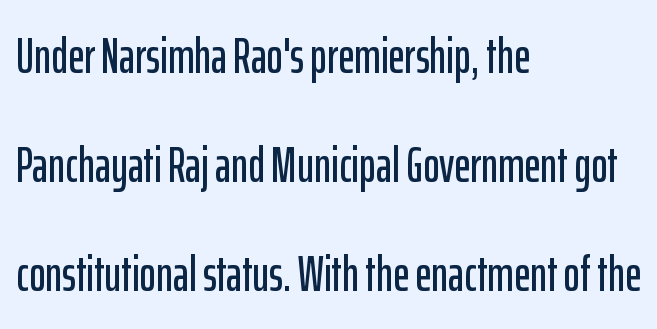
The image shows 50 px condensed sans-serif type, upright; set left-aligned, loose line spacing (2.18x), normal letter spacing, not underlined; low stroke contrast and a medium x-height.
